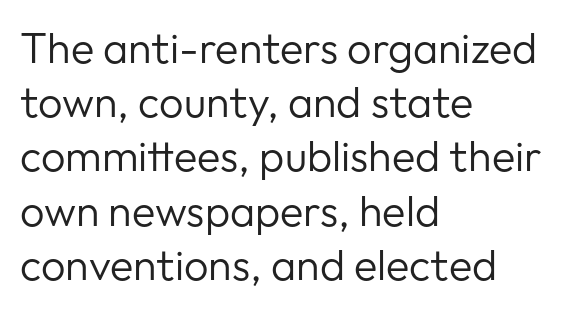
{"serif": "no", "italic": "no", "bold": "no", "weight": "regular", "width": "normal", "stroke_contrast": "low", "x_height": "medium", "monospaced": "no", "underline": "no", "align": "left", "line_spacing": "normal", "line_spacing_ratio": 1.26, "letter_spacing": "normal", "letter_spacing_em": 0.0, "glyph_px": 43}
